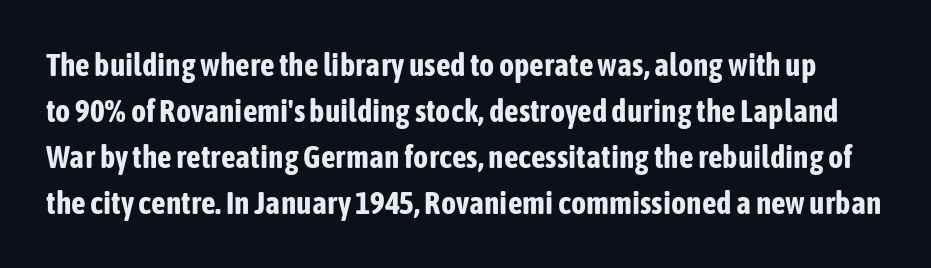
The image shows 32 px bold, condensed sans-serif type, upright; set normal line spacing (1.44x), normal letter spacing, not underlined; low stroke contrast and a medium x-height.
